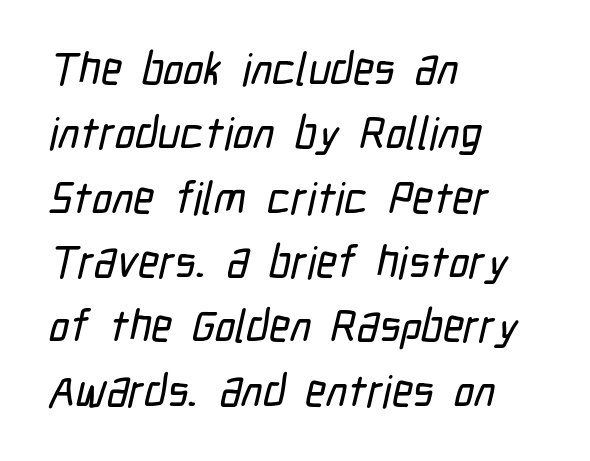
The glyphs in this specimen are sans serif. Any mark beneath the type? The region is blank. How would I describe the line gaps? Plain and ordinary. You could not count columns in this text — the font is proportionally spaced. Casual observation: everything's shoved over to the left. These lines keep a tight, regular rhythm from letter to letter.
